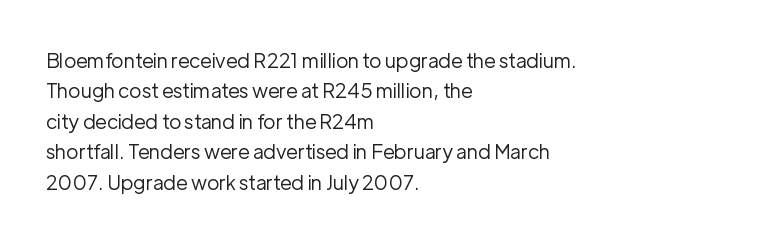
The image shows 20 px text type, upright; set left-aligned, normal line spacing (1.52x), normal letter spacing, not underlined.
